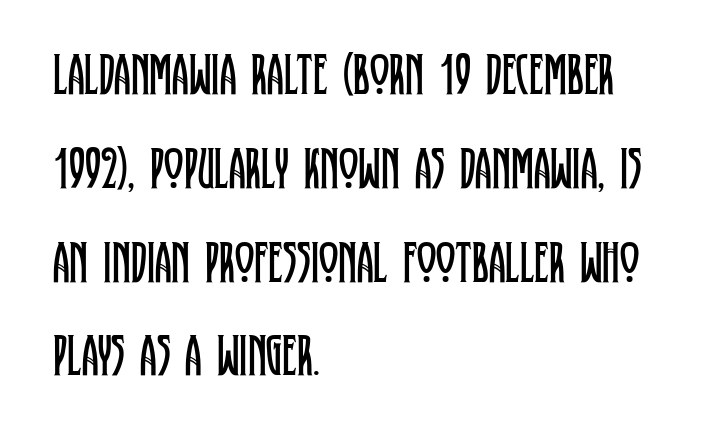
Font category for this specimen: serif. Think standard paragraph weight, or any step lighter than that. These lines sit exactly where default settings would place them. Is this a fixed-width face? No — the glyphs have proportional, varying widths.
